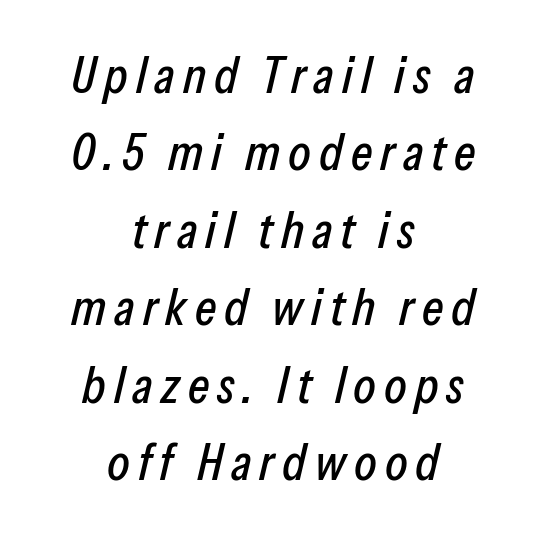
{"italic": "yes", "lean": "right", "slant_degrees": 13, "width": "condensed", "stroke_contrast": "low", "x_height": "medium", "monospaced": "no", "underline": "no", "align": "center", "line_spacing": "normal", "line_spacing_ratio": 1.49, "glyph_px": 52}
